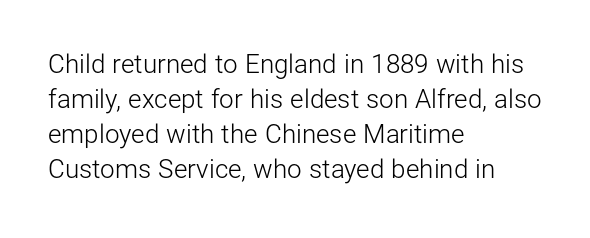
The image shows 26 px text type, upright; set left-aligned, normal line spacing (1.34x), normal letter spacing, not underlined.
